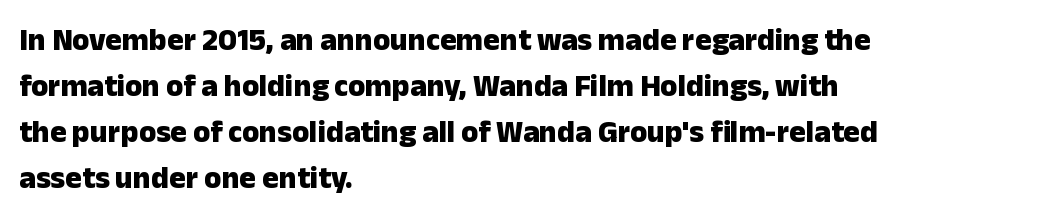
Typesetter's note: full bold, strokes at maximum text heaviness. The letterforms sit shoulder to shoulder at normal distance. The designer went with a sans here, leaving each stem footless. The letters advance in unequal steps, a hallmark of proportional type. This sample is left-justified, so line endings fall wherever the words run out.
